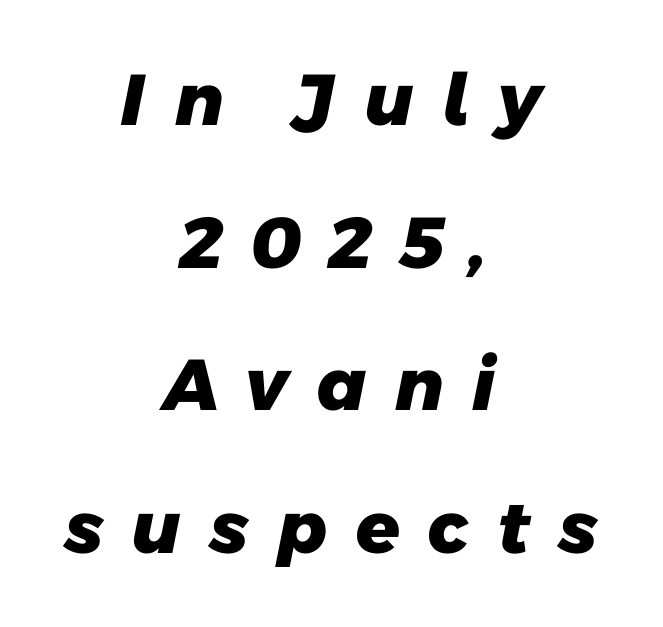
Q: Is the text bold? A: Yes.
Q: Is the typeface a serif or a sans-serif typeface? A: Sans-serif.
Q: Is the text underlined? A: No.
Q: How is the paragraph aligned? A: Centered.
Q: Is the spacing between letters normal or unusually wide? A: Unusually wide.
Q: Is the spacing between lines tight, normal or loose? A: Loose.
Q: Width (condensed, normal, or wide)? A: Normal.
Q: Stroke contrast? A: Low.
Q: x-height? A: Medium.
Q: Monospaced? A: No.
